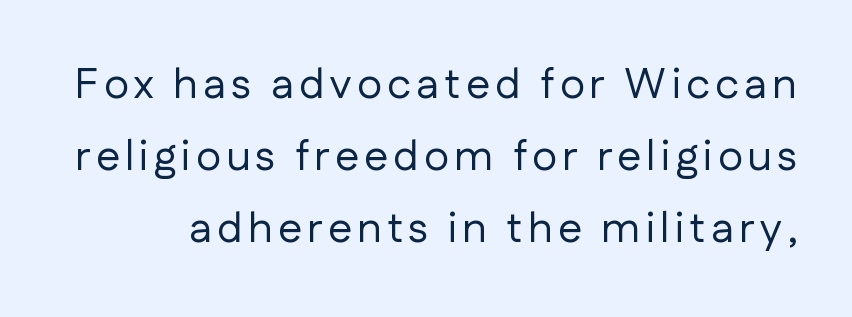
The glyphs in this specimen are sans serif. The area under the type is left untouched. A quiet, ordinary-to-light weight characterises the typeface. Posture: straight, roman, zero tilt. One glance says typical: line gaps are just what's usual.
